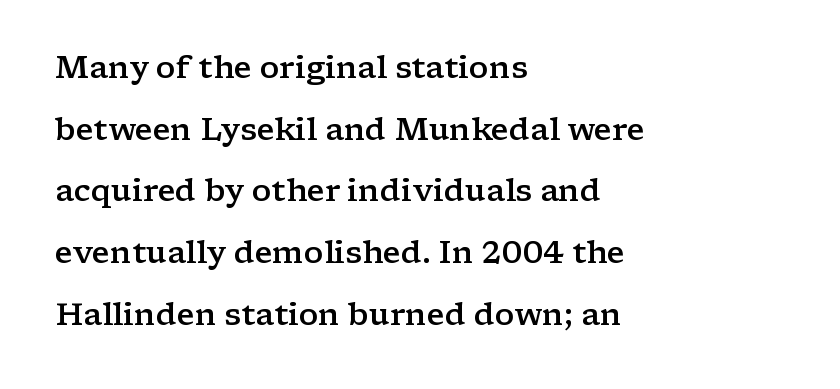
The image shows 31 px semibold, wide serif type, upright; set left-aligned, loose line spacing (1.99x), normal letter spacing, not underlined; low stroke contrast and a medium x-height.
